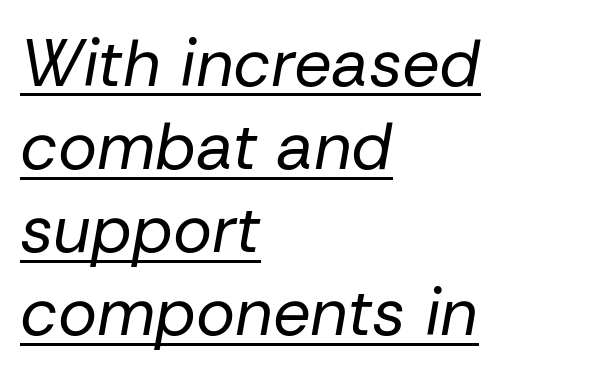
The image shows 66 px regular-weight type, italic (leaning right); set left-aligned, normal line spacing (1.26x), normal letter spacing, underlined; low stroke contrast and a medium x-height.
